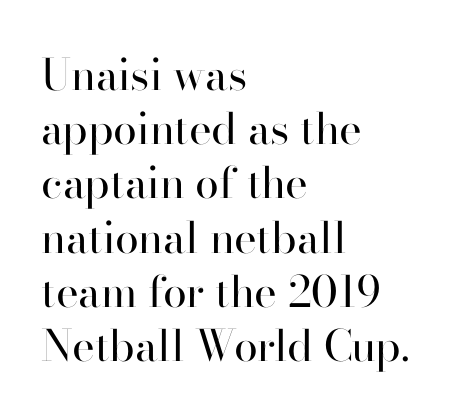
The image shows 43 px regular-weight serif type, upright; set left-aligned, normal line spacing (1.26x), normal letter spacing, not underlined; high stroke contrast and a small x-height.
